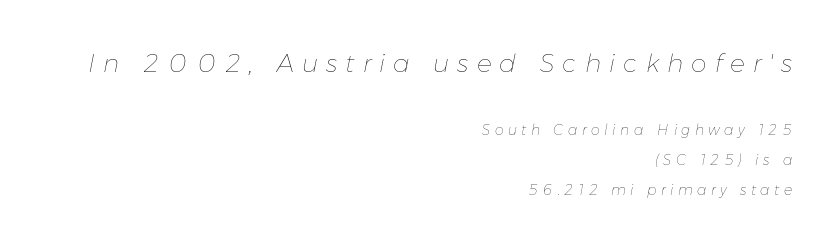
{"italic": "yes", "lean": "right", "slant_degrees": 11, "bold": "no", "underline": "no", "align": "right", "line_spacing": "loose", "line_spacing_ratio": 2.16, "letter_spacing": "wide", "letter_spacing_em": 0.32, "larger_block": "first", "size_ratio": 1.79, "glyph_px": 25}
